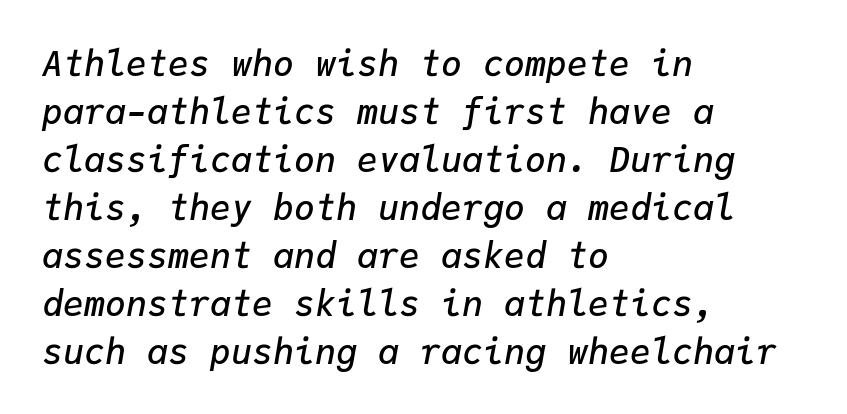
{"italic": "yes", "lean": "right", "slant_degrees": 9, "bold": "semi", "weight": "semibold", "width": "normal", "stroke_contrast": "low", "x_height": "medium", "monospaced": "yes", "underline": "no", "align": "left", "line_spacing": "normal", "line_spacing_ratio": 1.37, "letter_spacing": "normal", "letter_spacing_em": 0.0, "glyph_px": 35}
